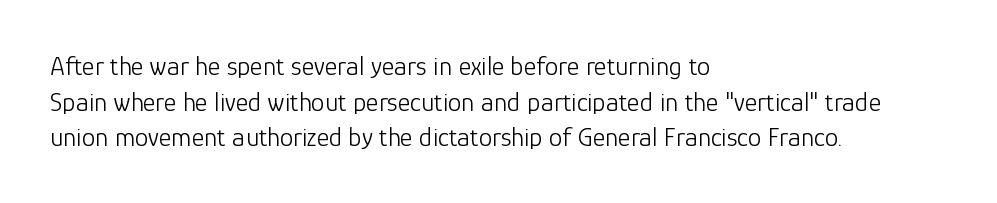
The image shows 27 px text type, upright; set left-aligned, normal line spacing (1.32x), normal letter spacing, not underlined.
